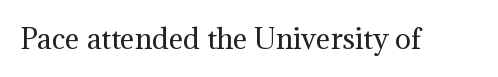
Q: Is the text bold? A: No.
Q: Is the text italic (slanted)? A: No, it is upright.
Q: Is the text underlined? A: No.
Q: Is the spacing between letters normal or unusually wide? A: Normal.
